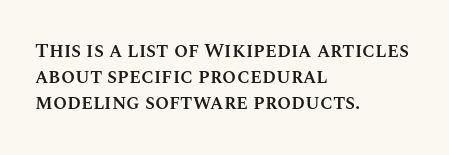
The image shows 20 px text type, upright; set left-aligned, normal line spacing (1.31x), normal letter spacing, not underlined.
